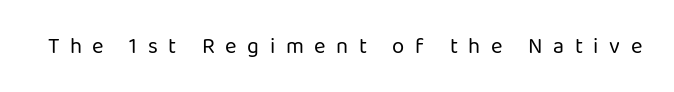
{"italic": "no", "bold": "no", "underline": "no", "letter_spacing": "wide", "letter_spacing_em": 0.48, "glyph_px": 22}
